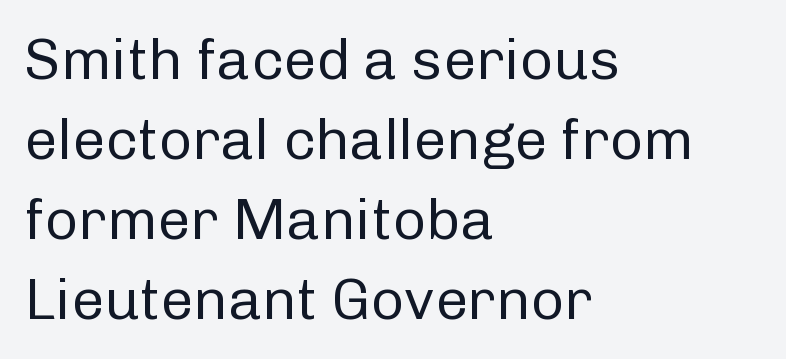
{"serif": "no", "italic": "no", "bold": "no", "weight": "regular", "width": "normal", "stroke_contrast": "low", "x_height": "medium", "monospaced": "no", "underline": "no", "align": "left", "line_spacing": "normal", "line_spacing_ratio": 1.38, "letter_spacing": "normal", "letter_spacing_em": 0.0, "glyph_px": 58}
